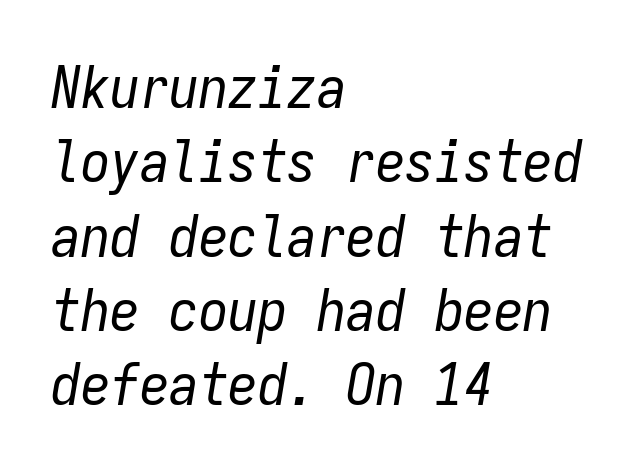
The image shows 59 px regular-weight, condensed type, italic (leaning right), monospaced; set left-aligned, normal line spacing (1.26x), normal letter spacing, not underlined; low stroke contrast and a medium x-height.
